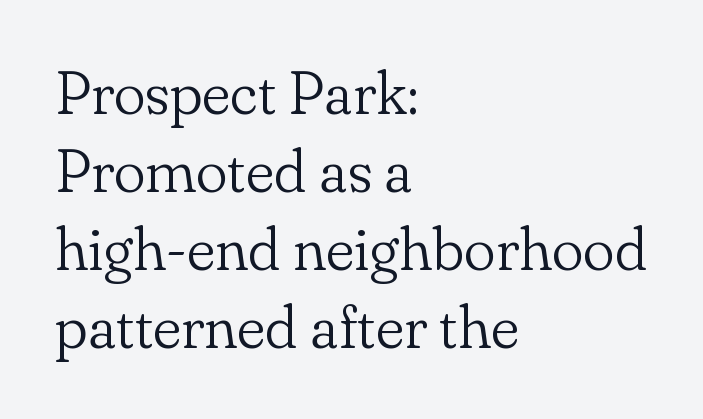
The string is rendered with underlining switched off. Every character sits straight up, as roman type does. Summary of weight: not heavy and not bold. How are the letters spaced? Ordinarily, with no added tracking. This is serif lettering, the kind often seen in printed books.
